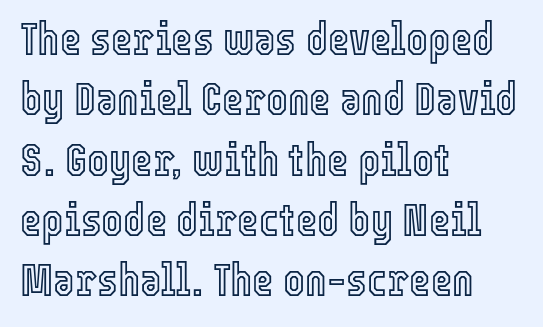
The image shows 46 px condensed type, upright; set left-aligned, normal line spacing (1.31x), normal letter spacing, not underlined; a medium x-height.
